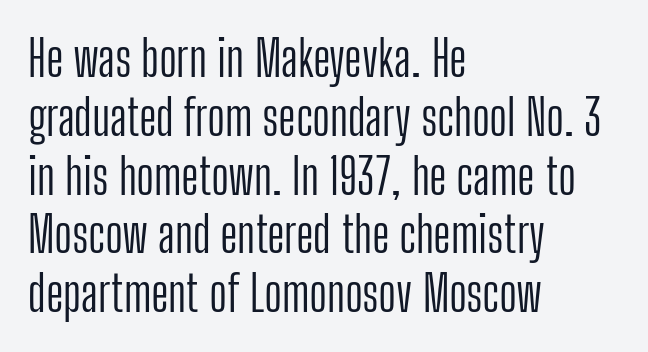
Vertical strokes here are truly vertical. Each row of text sits above clean, open space. The letters sit at their default tracking, neither squeezed nor spread. Do the characters align in a grid? No, the font is proportional.
